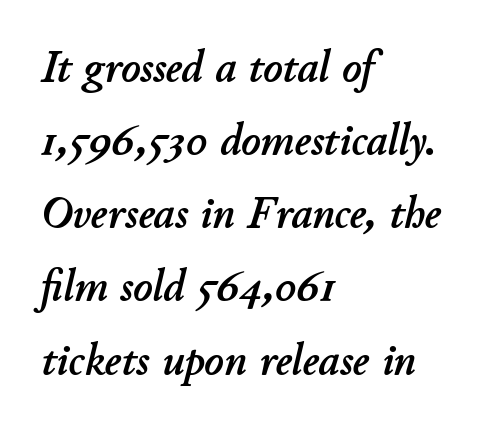
{"italic": "yes", "lean": "right", "slant_degrees": 11, "width": "normal", "stroke_contrast": "low", "x_height": "small", "monospaced": "no", "underline": "no", "align": "left", "line_spacing": "normal", "line_spacing_ratio": 1.59, "letter_spacing": "normal", "letter_spacing_em": 0.0, "glyph_px": 46}
